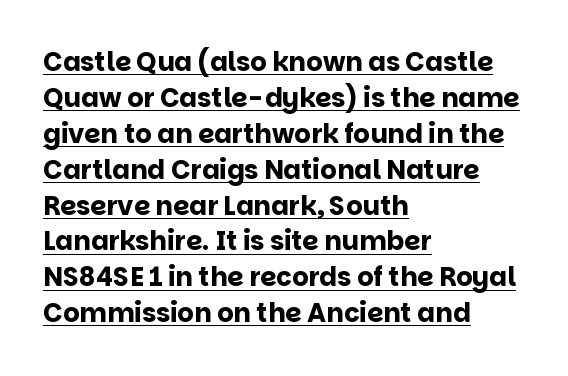
On the weight axis this lands at bold, roughly 700. Ordinary non-slanted type is in use. Students, observe the line beneath the letters — that is underlining. Where is the straight margin? On the left. The rows are spaced the way most documents space them.
